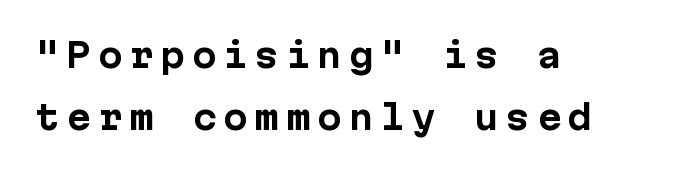
Q: Is the text bold? A: Yes.
Q: Is the text italic (slanted)? A: No, it is upright.
Q: Is the typeface a serif or a sans-serif typeface? A: Sans-serif.
Q: Is the text underlined? A: No.
Q: How is the paragraph aligned? A: Left-aligned.
Q: Is the spacing between letters normal or unusually wide? A: Unusually wide.
Q: Width (condensed, normal, or wide)? A: Normal.
Q: Stroke contrast? A: Low.
Q: x-height? A: Medium.
